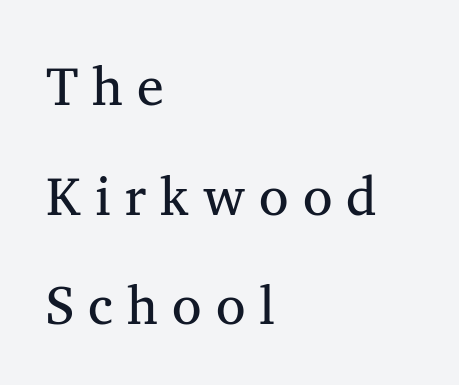
{"serif": "yes", "italic": "no", "bold": "no", "weight": "regular", "width": "normal", "stroke_contrast": "medium", "x_height": "medium", "monospaced": "no", "underline": "no", "align": "left", "line_spacing": "loose", "line_spacing_ratio": 2.03, "letter_spacing": "wide", "letter_spacing_em": 0.26, "glyph_px": 54}
